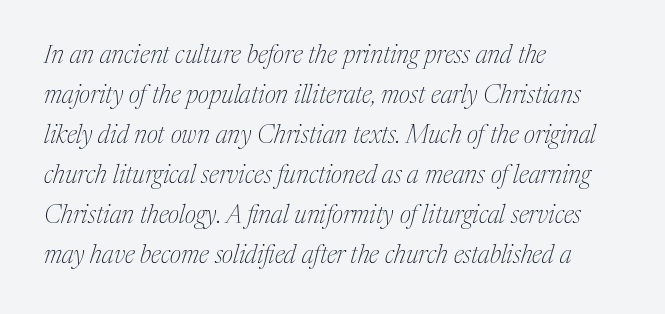
The image shows 25 px text type, italic (leaning right); set left-aligned, normal line spacing (1.6x), normal letter spacing, not underlined.
